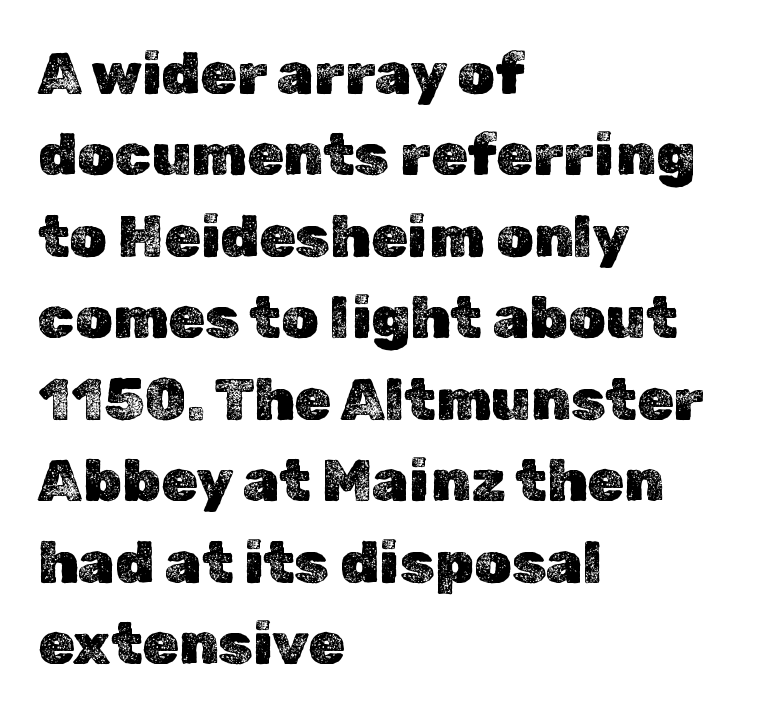
The image shows 59 px text type, upright; set left-aligned, normal line spacing (1.38x), normal letter spacing, not underlined; a medium x-height.
